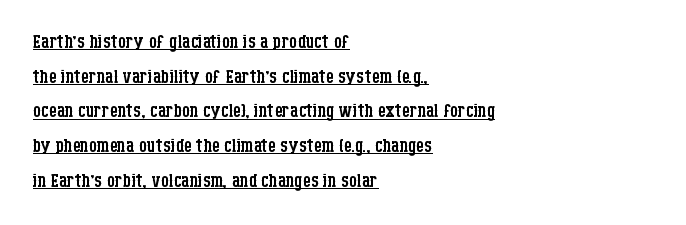
Regular leading. The strokes are not fattened; the text isn't bold. Emphasis is given by a line drawn under the lettering. Tracking here is standard; glyphs follow each other at the usual distance. Characters remain perfectly vertical along every line.
